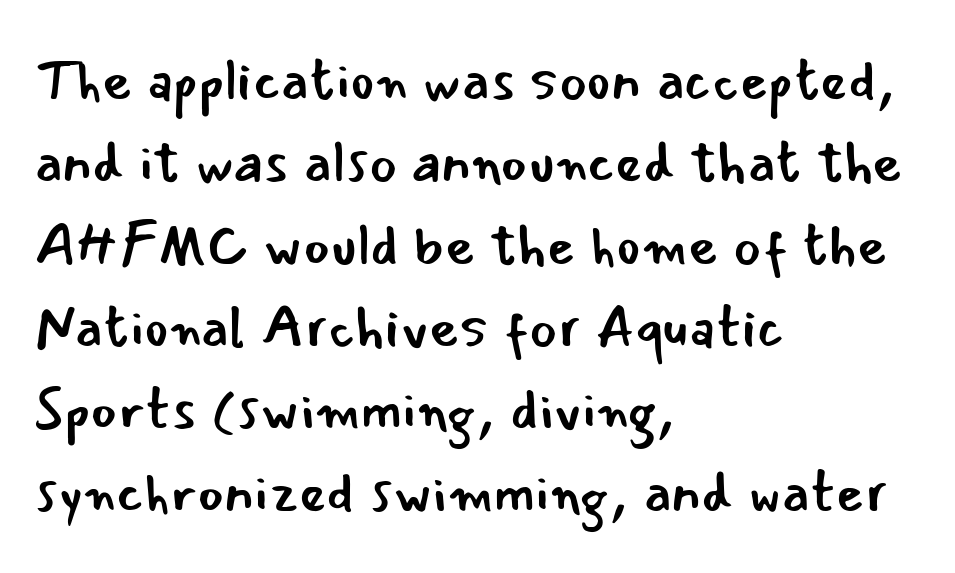
The image shows 58 px regular-weight sans-serif type, upright; set left-aligned, normal line spacing (1.42x), normal letter spacing, not underlined; low stroke contrast and a small x-height.
